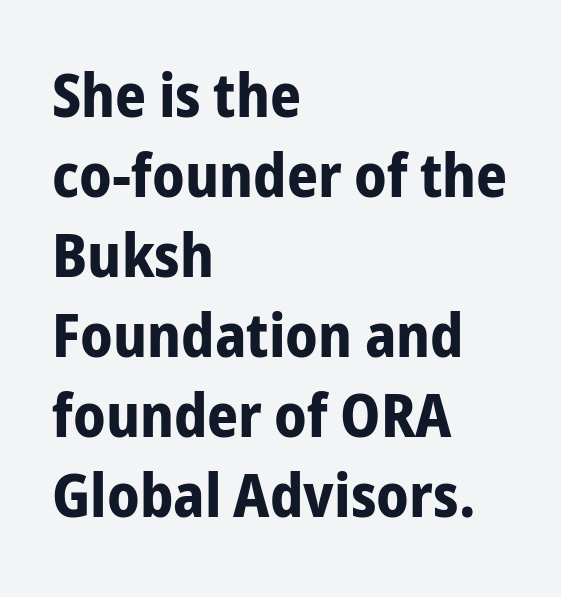
Q: Is the text bold? A: Yes.
Q: Is the text italic (slanted)? A: No, it is upright.
Q: Is the typeface a serif or a sans-serif typeface? A: Sans-serif.
Q: Is the text underlined? A: No.
Q: How is the paragraph aligned? A: Left-aligned.
Q: Is the spacing between letters normal or unusually wide? A: Normal.
Q: Is the spacing between lines tight, normal or loose? A: Normal.
Q: Width (condensed, normal, or wide)? A: Condensed.
Q: Stroke contrast? A: Low.
Q: x-height? A: Medium.
Q: Monospaced? A: No.
